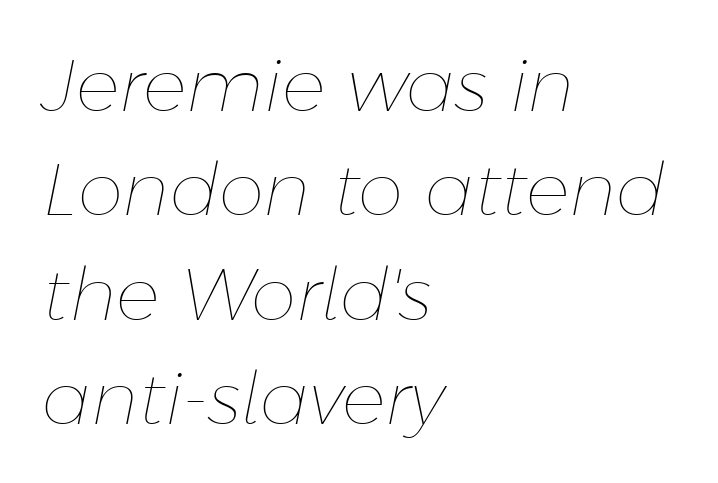
{"italic": "yes", "lean": "right", "slant_degrees": 11, "bold": "no", "weight": "thin", "width": "normal", "stroke_contrast": "low", "x_height": "medium", "monospaced": "no", "underline": "no", "align": "left", "line_spacing": "normal", "line_spacing_ratio": 1.43, "letter_spacing": "normal", "letter_spacing_em": 0.0, "glyph_px": 73}
